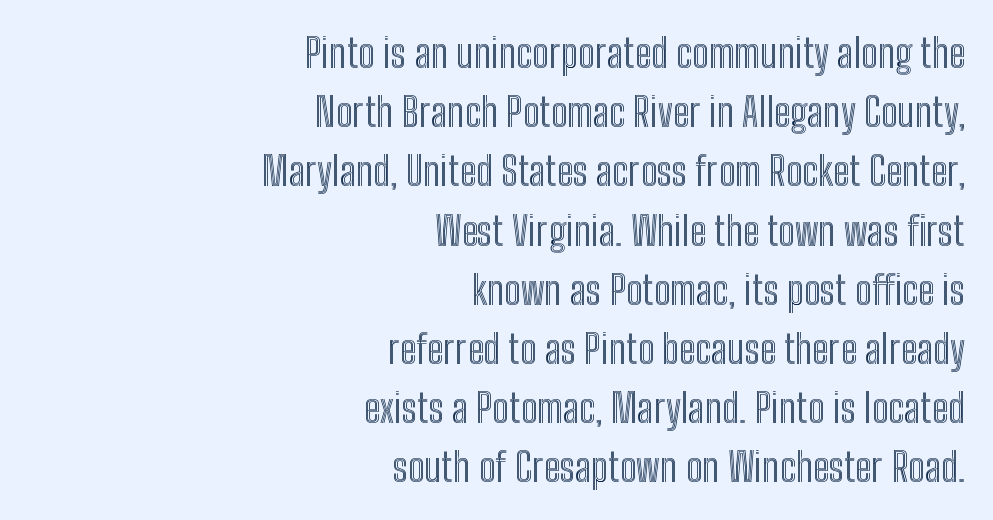
{"italic": "no", "width": "condensed", "x_height": "medium", "monospaced": "no", "underline": "no", "align": "right", "line_spacing": "normal", "line_spacing_ratio": 1.48, "letter_spacing": "normal", "letter_spacing_em": 0.0, "glyph_px": 40}
